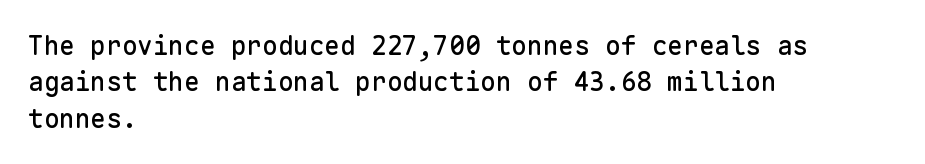
{"italic": "no", "underline": "no", "align": "left", "line_spacing": "normal", "line_spacing_ratio": 1.4, "letter_spacing": "normal", "letter_spacing_em": 0.0, "glyph_px": 26}
